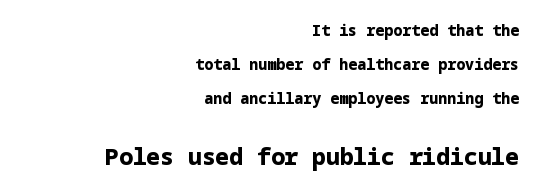
{"italic": "no", "bold": "yes", "underline": "no", "align": "right", "line_spacing": "loose", "line_spacing_ratio": 2.27, "letter_spacing": "normal", "letter_spacing_em": 0.0, "larger_block": "second", "size_ratio": 1.53, "glyph_px": 23}
